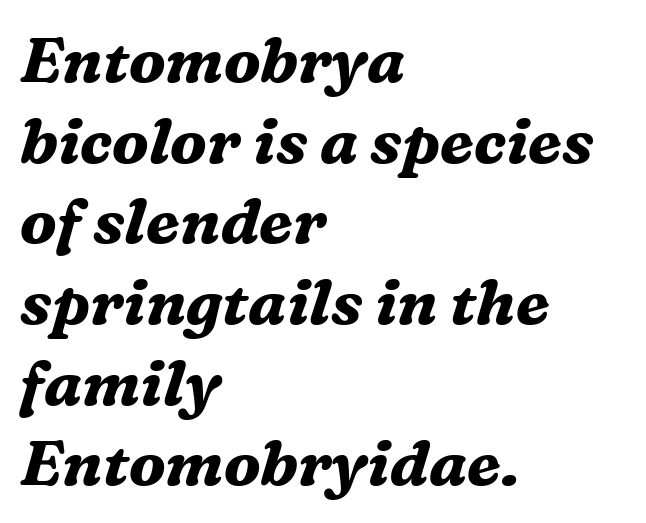
The image shows 63 px bold serif type, italic (leaning right); set left-aligned, normal line spacing (1.28x), normal letter spacing, not underlined; medium stroke contrast and a medium x-height.
